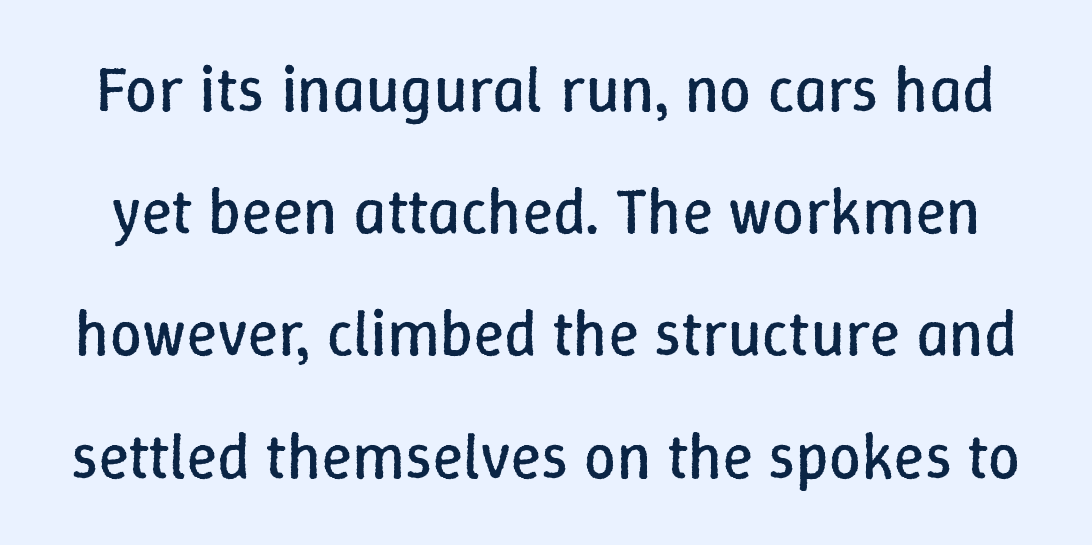
Q: Is the text bold? A: No.
Q: Is the text italic (slanted)? A: No, it is upright.
Q: Is the text underlined? A: No.
Q: Is the spacing between letters normal or unusually wide? A: Normal.
Q: Is the spacing between lines tight, normal or loose? A: Loose.
Q: Width (condensed, normal, or wide)? A: Normal.
Q: Stroke contrast? A: Low.
Q: x-height? A: Medium.
Q: Monospaced? A: No.
